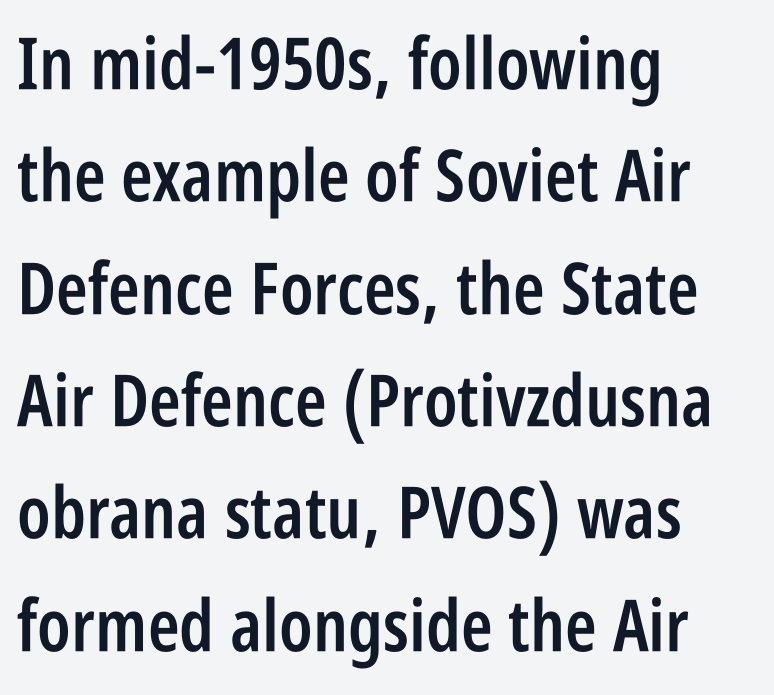
{"serif": "no", "italic": "no", "bold": "semi", "weight": "semibold", "width": "condensed", "stroke_contrast": "low", "x_height": "large", "monospaced": "no", "underline": "no", "align": "left", "line_spacing": "normal", "line_spacing_ratio": 1.56, "letter_spacing": "normal", "letter_spacing_em": 0.0, "glyph_px": 72}
